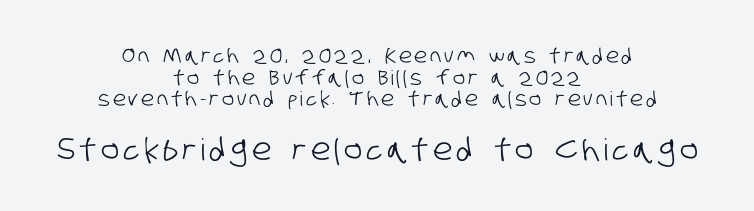
The space beneath each line is pristine and unruled. To sum up the face: it is a sans, with no serifs. Character widths vary here, with narrow letters taking less room than wide ones. Interline gaps are noticeably narrow in this sample.
